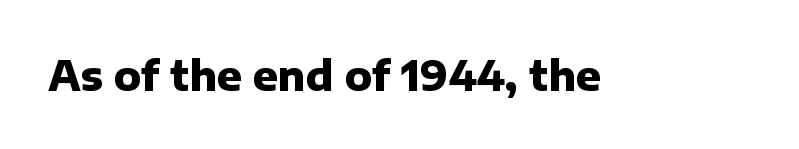
Is this a fixed-width face? No — the glyphs have proportional, varying widths. The type sits square on the baseline with zero lean. Nope, no serifs anywhere on these letters. Observe the ordinary spacing: letters are neighbours, not strangers. The area under the type is left untouched.
